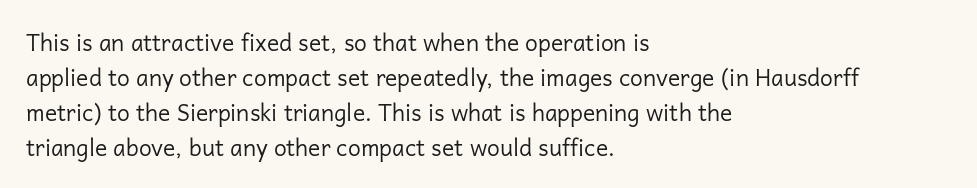
Q: Is the text bold? A: No.
Q: Is the text italic (slanted)? A: No, it is upright.
Q: Is the text underlined? A: No.
Q: How is the paragraph aligned? A: Left-aligned.
Q: Is the spacing between letters normal or unusually wide? A: Normal.
Q: Is the spacing between lines tight, normal or loose? A: Normal.
